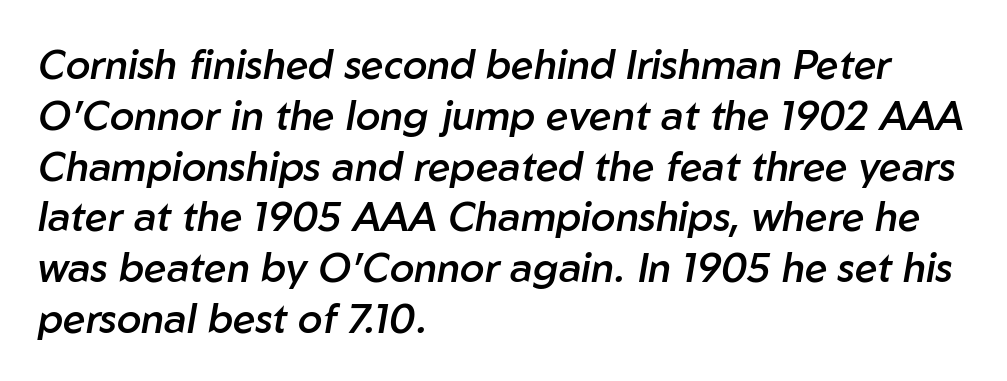
Q: Is the text bold? A: Semi-bold.
Q: Is the text italic (slanted)? A: Yes, it leans right by about 10 degrees.
Q: Is the text underlined? A: No.
Q: How is the paragraph aligned? A: Left-aligned.
Q: Is the spacing between letters normal or unusually wide? A: Normal.
Q: Is the spacing between lines tight, normal or loose? A: Normal.
Q: Width (condensed, normal, or wide)? A: Normal.
Q: Stroke contrast? A: Low.
Q: x-height? A: Medium.
Q: Monospaced? A: No.
